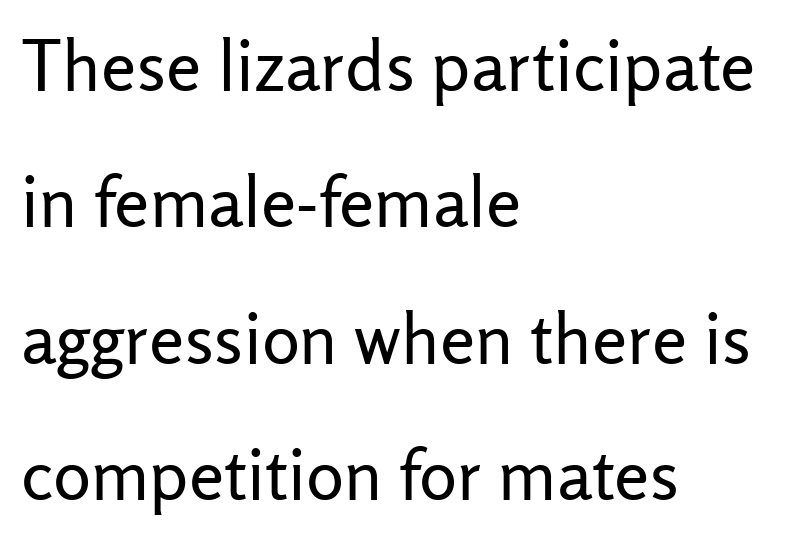
The image shows 71 px regular-weight sans-serif type, upright; set left-aligned, loose line spacing (1.92x), normal letter spacing, not underlined; low stroke contrast and a medium x-height.
